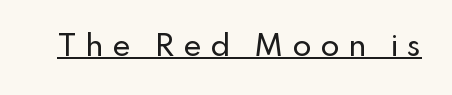
{"serif": "no", "italic": "no", "width": "normal", "stroke_contrast": "low", "x_height": "small", "monospaced": "no", "underline": "yes", "letter_spacing": "wide", "letter_spacing_em": 0.3, "glyph_px": 28}
